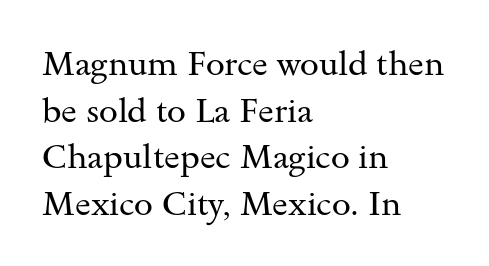
{"serif": "yes", "italic": "no", "bold": "no", "weight": "regular", "width": "wide", "stroke_contrast": "medium", "x_height": "small", "monospaced": "no", "underline": "no", "align": "left", "line_spacing": "normal", "line_spacing_ratio": 1.37, "letter_spacing": "normal", "letter_spacing_em": 0.0, "glyph_px": 34}
